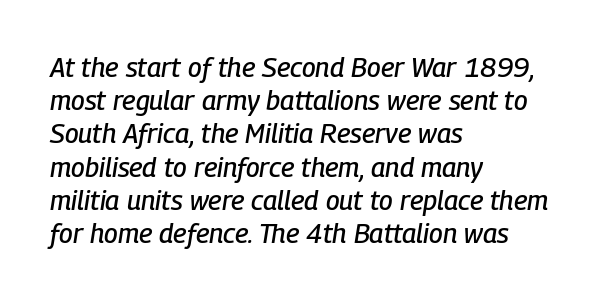
The image shows 27 px text type, italic (leaning right); set left-aligned, line spacing 1.23x, normal letter spacing, not underlined.
